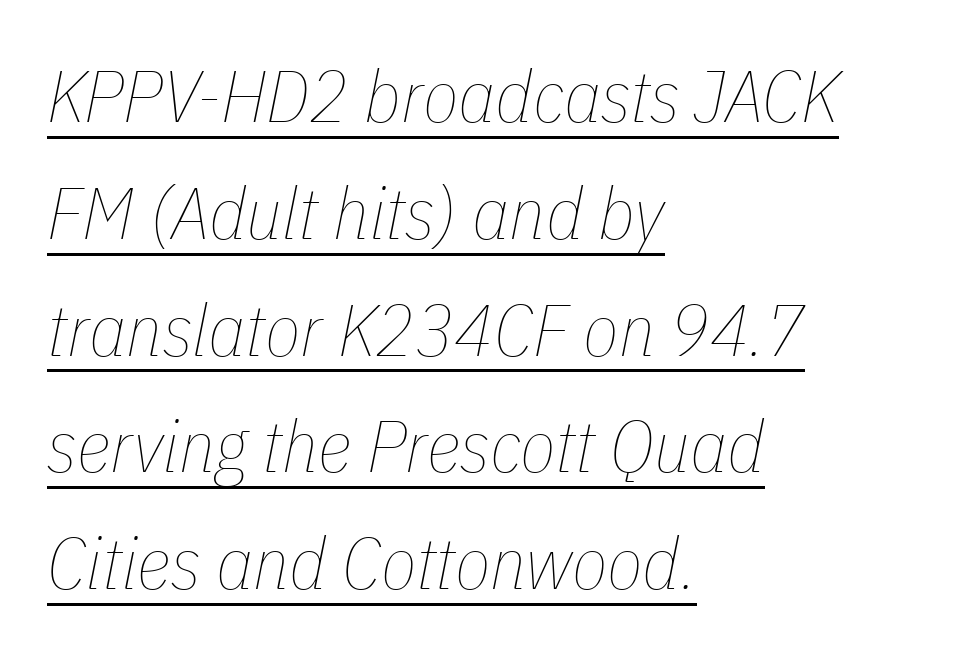
The image shows 73 px thin, condensed type, italic (leaning right); set left-aligned, normal line spacing (1.6x), normal letter spacing, underlined; low stroke contrast and a medium x-height.
